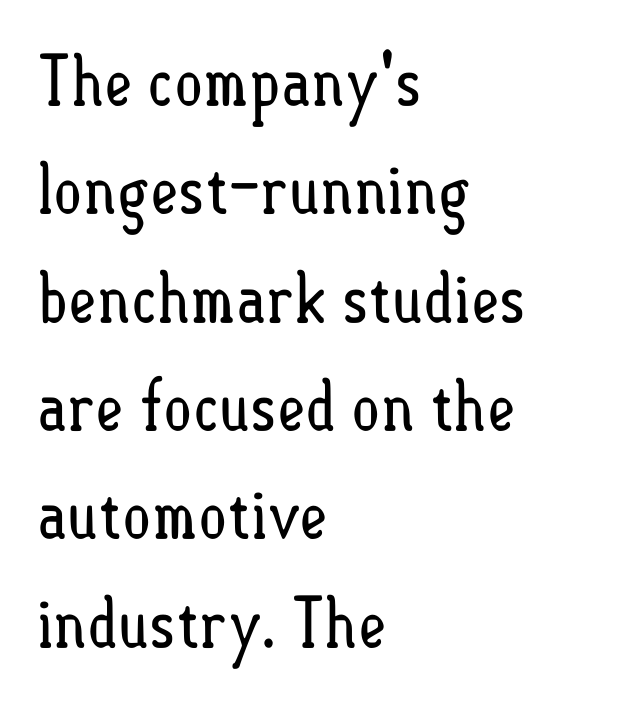
{"italic": "no", "bold": "no", "weight": "regular", "width": "condensed", "stroke_contrast": "low", "x_height": "small", "monospaced": "no", "underline": "no", "align": "left", "line_spacing": "normal", "line_spacing_ratio": 1.57, "letter_spacing": "normal", "letter_spacing_em": 0.0, "glyph_px": 69}
